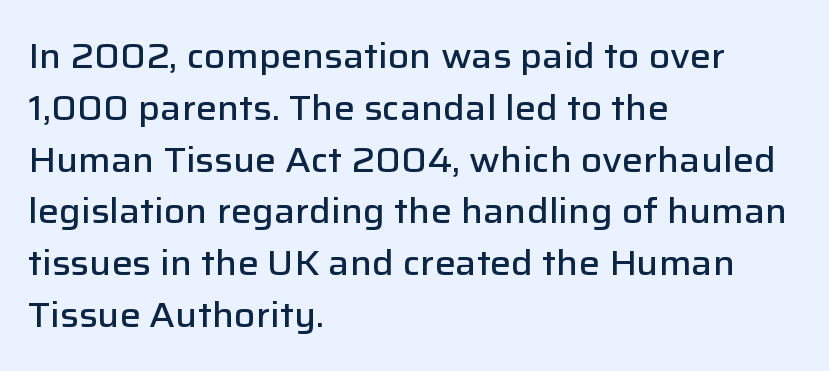
Is this a fixed-width face? No — the glyphs have proportional, varying widths. The type sits square on the baseline with zero lean. A classic flush-left, rag-right setting is used for this passage. Nope, no serifs anywhere on these letters. A clean baseline with only descenders dipping below it.
